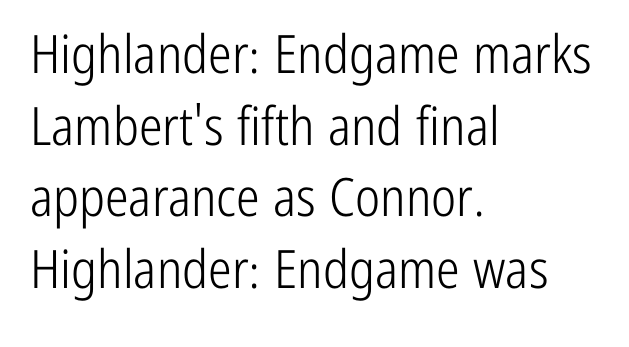
Is this a fixed-width face? No — the glyphs have proportional, varying widths. The face used here is rendered with its standard letterfit. Reading down the column, the eye jumps a familiar distance to each next line. Posture: straight, roman, zero tilt. Lines of text with bare space underneath. Caption: face not bold, strokes unweighted.
